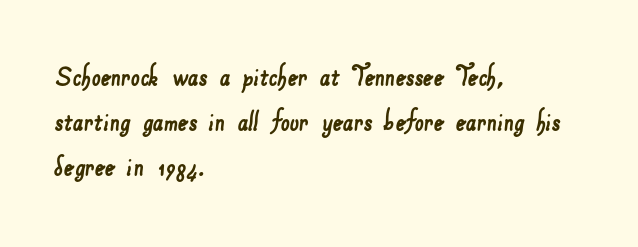
Q: Is the typeface a serif or a sans-serif typeface? A: Sans-serif.
Q: Is the text underlined? A: No.
Q: How is the paragraph aligned? A: Left-aligned.
Q: Is the spacing between letters normal or unusually wide? A: Normal.
Q: Is the spacing between lines tight, normal or loose? A: Normal.
Q: Width (condensed, normal, or wide)? A: Normal.
Q: Stroke contrast? A: Low.
Q: x-height? A: Small.
Q: Monospaced? A: No.
